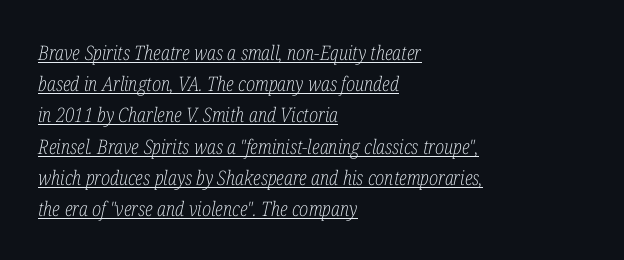
{"italic": "yes", "lean": "right", "slant_degrees": 12, "bold": "no", "underline": "yes", "align": "left", "line_spacing": "normal", "line_spacing_ratio": 1.56, "letter_spacing": "normal", "letter_spacing_em": 0.0, "glyph_px": 20}
